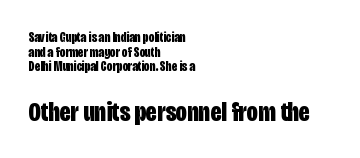
These lines are composed in type without serifs. Do the characters align in a grid? No, the font is proportional. Each glyph is drawn with heavy, bold strokes. Each new line begins almost immediately beneath the previous one. Rule under the text: the space is simply empty.
